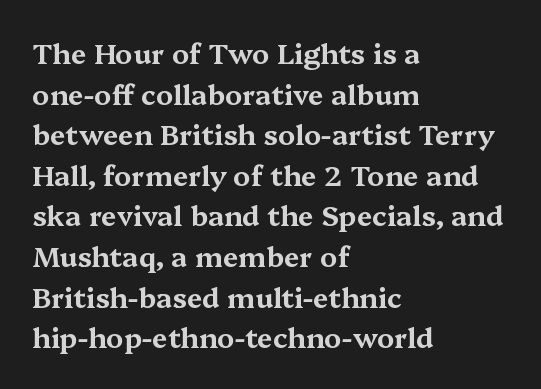
Words float on clear page, feet unadorned. Posture: upright roman. Small tapered or slab feet sit at the stroke ends, so this counts as serif. The typesetter chose a ragged-right arrangement here. The rendering uses natural spacing where letterforms have individual widths. The letters sit at their default tracking, neither squeezed nor spread.
